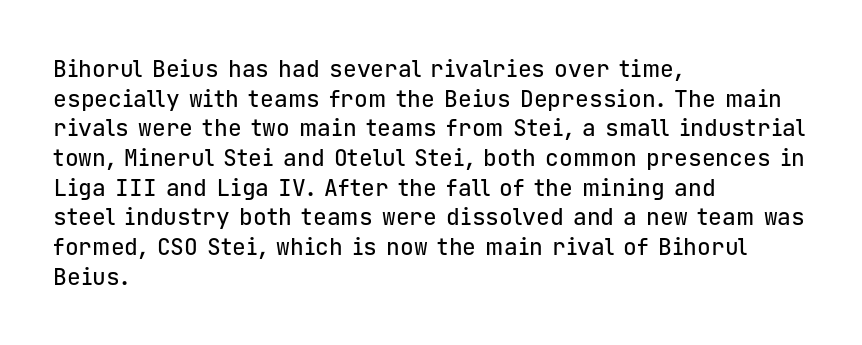
Q: Is the text italic (slanted)? A: No, it is upright.
Q: Is the text underlined? A: No.
Q: How is the paragraph aligned? A: Left-aligned.
Q: Is the spacing between letters normal or unusually wide? A: Normal.
Q: Is the spacing between lines tight, normal or loose? A: Normal.
